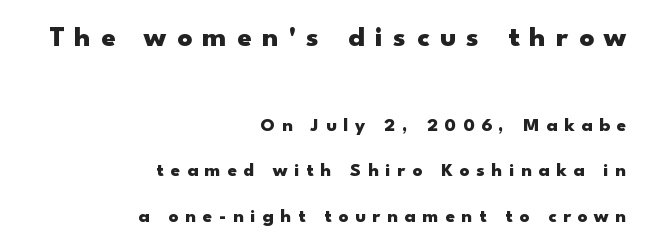
Q: Is the text bold? A: Yes.
Q: Is the text italic (slanted)? A: No, it is upright.
Q: Is the typeface a serif or a sans-serif typeface? A: Sans-serif.
Q: Is the text underlined? A: No.
Q: How is the paragraph aligned? A: Right-aligned.
Q: Is the spacing between letters normal or unusually wide? A: Unusually wide.
Q: Is the spacing between lines tight, normal or loose? A: Loose.
Q: Which block of text is set in a larger size, the first (top) or the second (bottom)? A: The first (top) one.
Q: Width (condensed, normal, or wide)? A: Wide.
Q: Stroke contrast? A: Low.
Q: x-height? A: Small.
Q: Monospaced? A: No.
